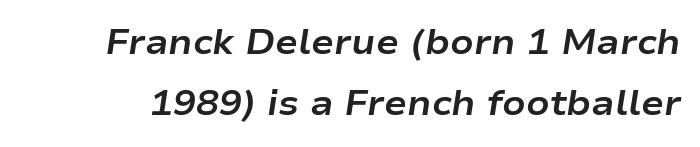
Q: Is the text bold? A: Yes.
Q: Is the text italic (slanted)? A: Yes, it leans right by about 9 degrees.
Q: Is the text underlined? A: No.
Q: Is the spacing between letters normal or unusually wide? A: Normal.
Q: Width (condensed, normal, or wide)? A: Wide.
Q: Stroke contrast? A: Low.
Q: x-height? A: Medium.
Q: Monospaced? A: No.
